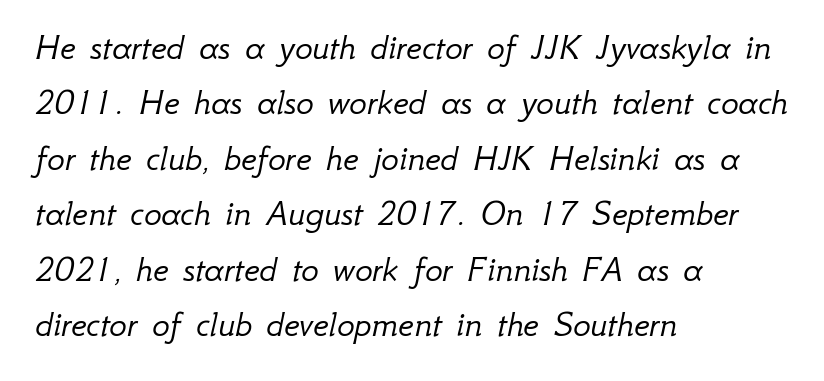
{"italic": "yes", "lean": "right", "slant_degrees": 12, "bold": "no", "weight": "light", "width": "normal", "stroke_contrast": "low", "x_height": "small", "monospaced": "no", "underline": "no", "align": "left", "line_spacing": "normal", "line_spacing_ratio": 1.5, "letter_spacing": "normal", "letter_spacing_em": 0.0, "glyph_px": 37}
